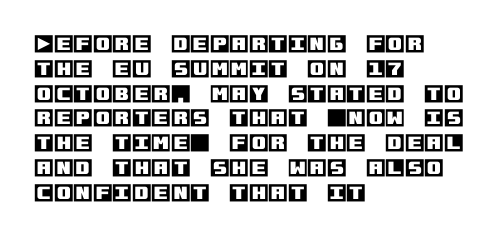
A roman cut, with each character standing at attention. The letters sit at their default tracking, neither squeezed nor spread. Compared with a centered layout, this one pins lines to the left instead. Clear beneath every line of the passage.
